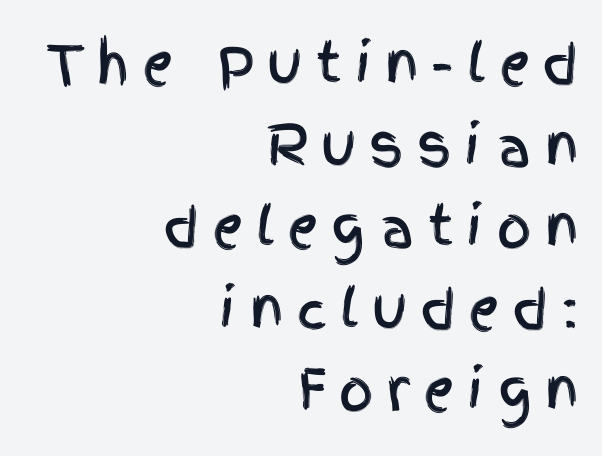
The image shows 54 px condensed sans-serif type, upright; set right-aligned, normal line spacing (1.51x), unusually wide letter spacing (+0.24 em), not underlined; a large x-height.
